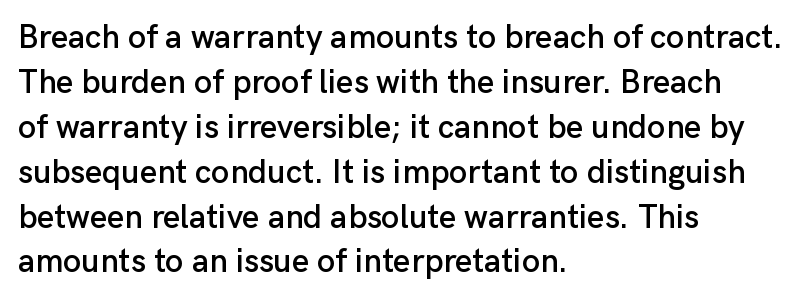
The image shows 33 px sans-serif type, upright; set left-aligned, normal line spacing (1.36x), normal letter spacing, not underlined; low stroke contrast and a medium x-height.
